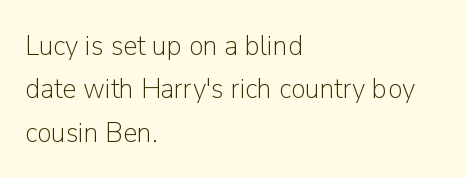
The image shows 29 px light sans-serif type, upright; set left-aligned, normal line spacing (1.5x), normal letter spacing, not underlined; low stroke contrast and a medium x-height.
